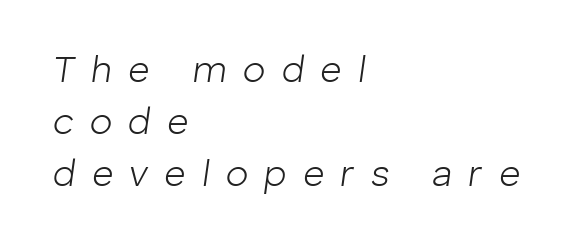
Posture: slanted. Short and long lines alike share a common starting point at left. The strip under each line holds only bare page. Is the stroke heavy? The answer is a plain regular-or-lighter. Each new line begins a customary step beneath the previous one. The line texture is sparse and dotted thanks to wide tracking.
